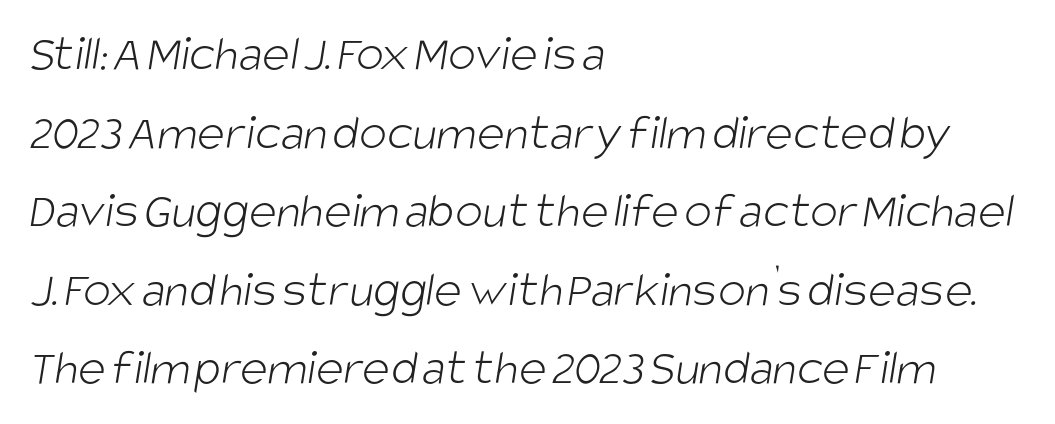
Think standard paragraph weight, or any step lighter than that. No word sits above an underline. Short note: letters normally spaced. Reading down the block, your eye returns to a fixed left position each line.
